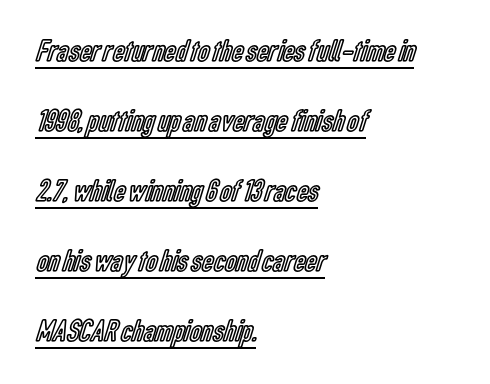
The image shows 32 px condensed type; set left-aligned, loose line spacing (2.19x), normal letter spacing, underlined; a medium x-height.
